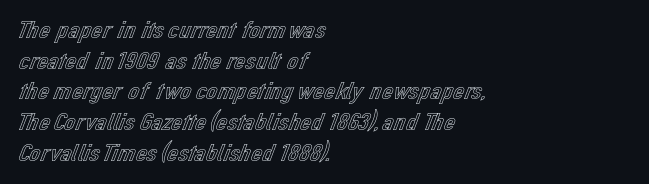
{"underline": "no", "align": "left", "line_spacing_ratio": 1.23, "letter_spacing": "normal", "letter_spacing_em": 0.0, "glyph_px": 25}
